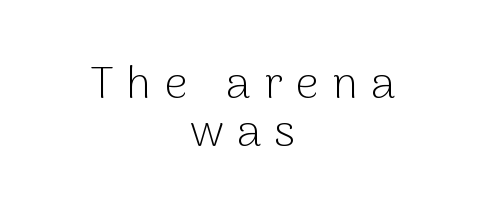
The image shows 45 px light sans-serif type, upright; set centered, tight line spacing (1.06x), unusually wide letter spacing (+0.3 em), not underlined; low stroke contrast and a medium x-height.
